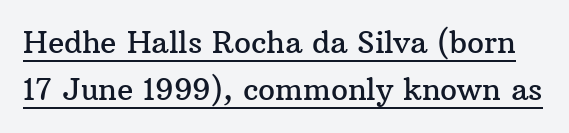
Q: Is the text italic (slanted)? A: No, it is upright.
Q: Is the typeface a serif or a sans-serif typeface? A: Serif.
Q: Is the text underlined? A: Yes.
Q: Is the spacing between letters normal or unusually wide? A: Normal.
Q: Is the spacing between lines tight, normal or loose? A: Normal.
Q: Width (condensed, normal, or wide)? A: Normal.
Q: Stroke contrast? A: Medium.
Q: x-height? A: Medium.
Q: Monospaced? A: No.
